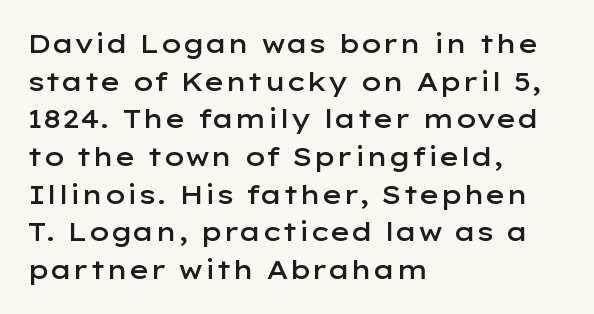
The image shows 26 px text type, upright; set left-aligned, normal line spacing (1.45x), normal letter spacing, not underlined.
